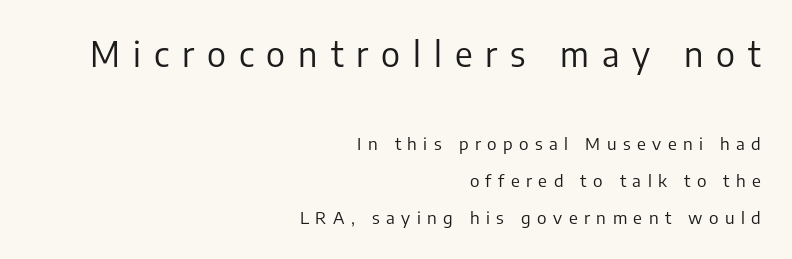
One glance says open: line gaps are wider than usual. Letter spacing: wide. A typesetter would mark this as roman, not italic. Each line ends at the same right margin while the left side varies. What kind of face is this? One without serifs — a sans.
